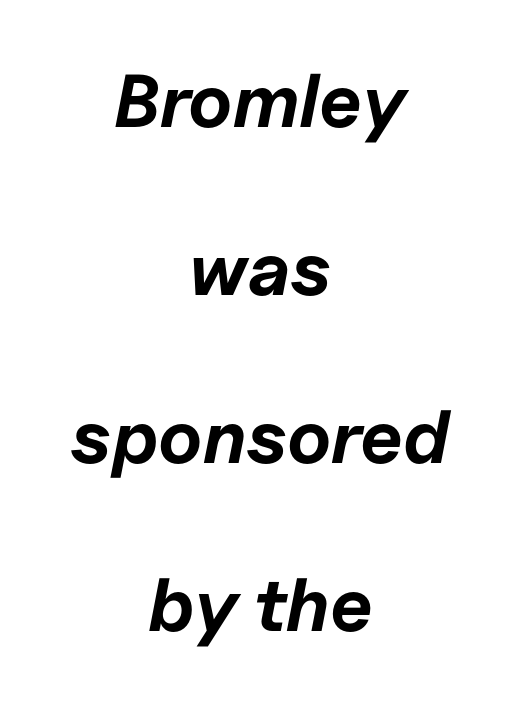
Q: Is the text bold? A: Yes.
Q: Is the text italic (slanted)? A: Yes, it leans right by about 11 degrees.
Q: Is the text underlined? A: No.
Q: How is the paragraph aligned? A: Centered.
Q: Is the spacing between letters normal or unusually wide? A: Normal.
Q: Is the spacing between lines tight, normal or loose? A: Loose.
Q: Width (condensed, normal, or wide)? A: Normal.
Q: Stroke contrast? A: Low.
Q: x-height? A: Medium.
Q: Monospaced? A: No.
